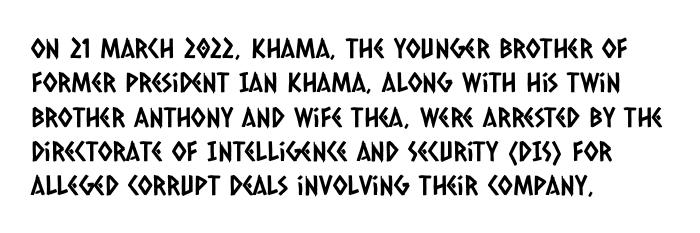
Any mark beneath the type? The region is blank. Horizontal bands of white between lines are of average thickness. The line texture is even and compact thanks to regular tracking. Every row of glyphs begins at an identical x-position on the left.
